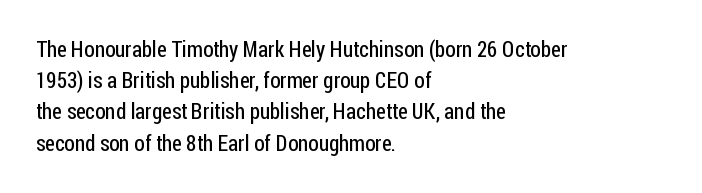
Q: Is the text bold? A: No.
Q: Is the text italic (slanted)? A: No, it is upright.
Q: Is the text underlined? A: No.
Q: How is the paragraph aligned? A: Left-aligned.
Q: Is the spacing between letters normal or unusually wide? A: Normal.
Q: Is the spacing between lines tight, normal or loose? A: Normal.
